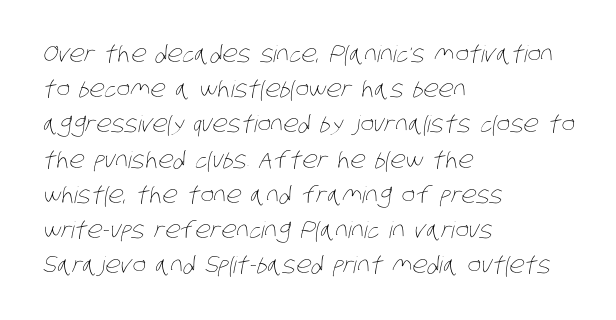
Q: Is the text bold? A: No.
Q: Is the text underlined? A: No.
Q: How is the paragraph aligned? A: Left-aligned.
Q: Is the spacing between letters normal or unusually wide? A: Normal.
Q: Is the spacing between lines tight, normal or loose? A: Normal.
